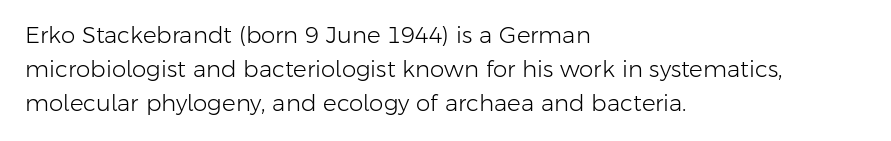
Just letters on the line, the space beneath them empty. Evenly set lines give the paragraph a standard silhouette. Heft: none added — not bold. Notice how the passage keeps a crisp vertical edge on the left only. No extra tracking has been applied to these lines. A roman cut, with each character standing at attention.
